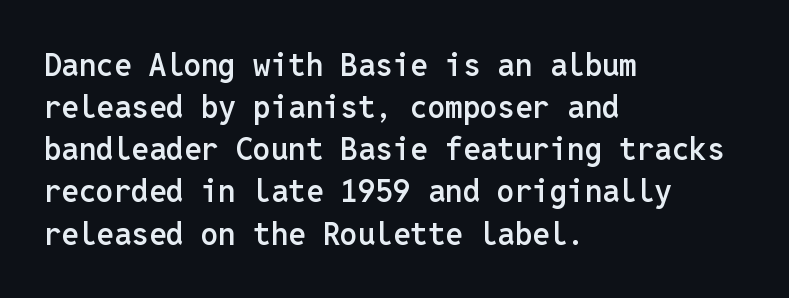
The image shows 31 px semibold sans-serif type, upright, monospaced; set left-aligned, normal line spacing (1.36x), normal letter spacing, not underlined; low stroke contrast and a medium x-height.
